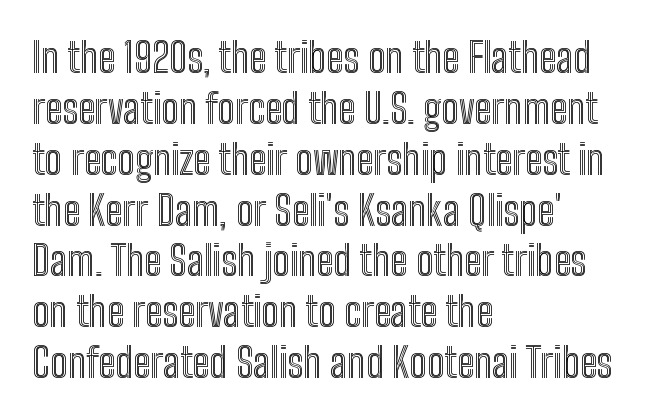
{"italic": "no", "width": "condensed", "x_height": "medium", "monospaced": "no", "underline": "no", "align": "left", "line_spacing_ratio": 1.24, "letter_spacing": "normal", "letter_spacing_em": 0.0, "glyph_px": 41}
